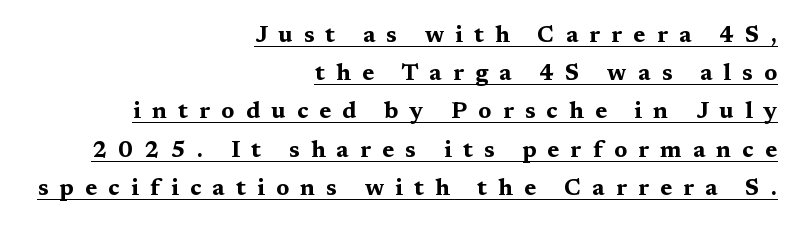
Q: Is the text bold? A: Yes.
Q: Is the text italic (slanted)? A: No, it is upright.
Q: Is the text underlined? A: Yes.
Q: How is the paragraph aligned? A: Right-aligned.
Q: Is the spacing between letters normal or unusually wide? A: Unusually wide.
Q: Is the spacing between lines tight, normal or loose? A: Normal.
